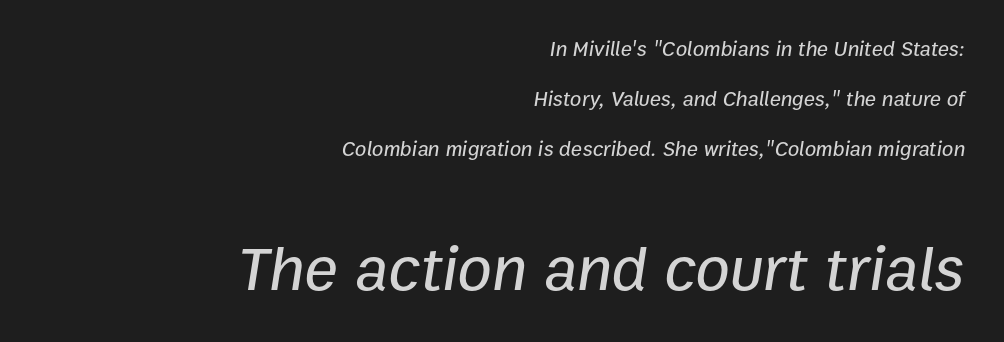
{"italic": "yes", "lean": "right", "slant_degrees": 9, "width": "normal", "stroke_contrast": "low", "x_height": "medium", "monospaced": "no", "underline": "no", "align": "right", "line_spacing": "loose", "line_spacing_ratio": 2.37, "letter_spacing": "normal", "letter_spacing_em": 0.0, "larger_block": "second", "size_ratio": 3.0, "glyph_px": 63}
